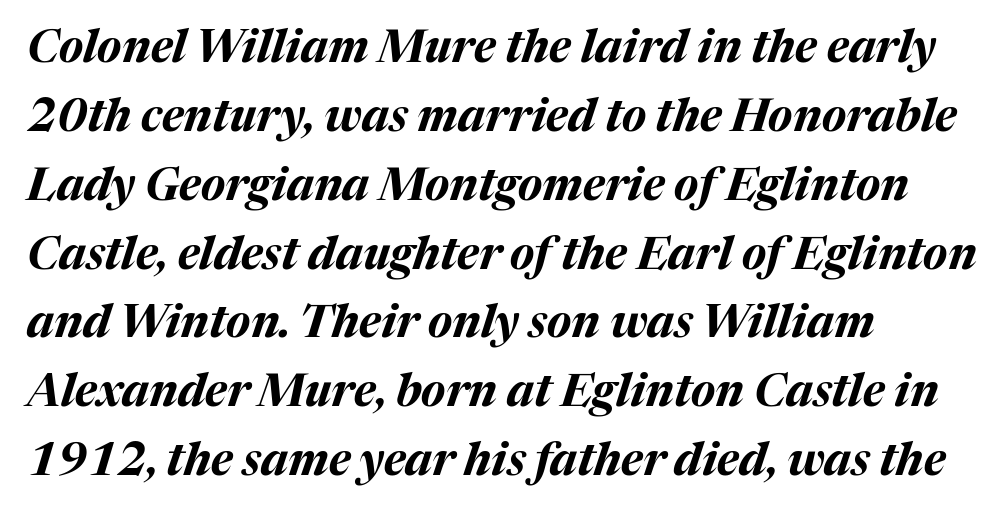
The image shows 45 px bold type, italic (leaning right); set left-aligned, normal line spacing (1.53x), normal letter spacing, not underlined; medium stroke contrast and a medium x-height.
